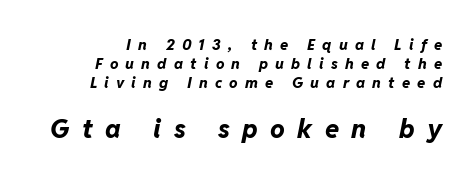
{"italic": "yes", "lean": "right", "slant_degrees": 11, "bold": "yes", "underline": "no", "line_spacing": "normal", "line_spacing_ratio": 1.26, "letter_spacing": "wide", "letter_spacing_em": 0.48, "larger_block": "second", "size_ratio": 1.73, "glyph_px": 26}
